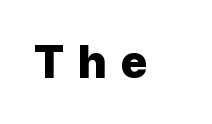
Every stem runs plumb, perpendicular to the baseline. Each letter keeps its own natural width here, so spacing adapts to shape. Descenders hang freely into open space. The glyphs have the mass of a bold cut. Does the type have serifs? No, each stem ends abruptly.
